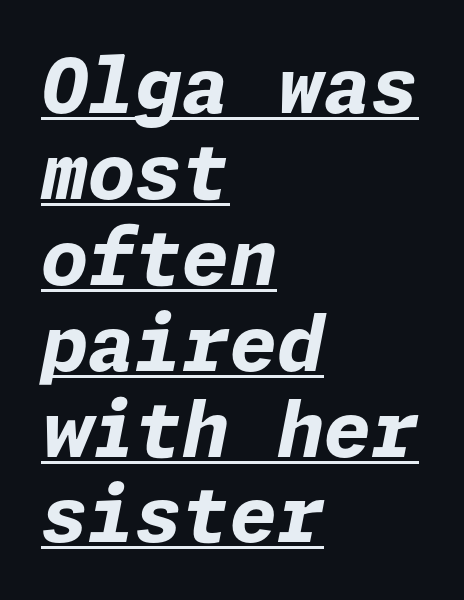
{"italic": "yes", "lean": "right", "slant_degrees": 11, "bold": "yes", "weight": "bold", "width": "normal", "stroke_contrast": "low", "x_height": "medium", "underline": "yes", "align": "left", "line_spacing": "tight", "line_spacing_ratio": 1.13, "letter_spacing": "normal", "letter_spacing_em": 0.0, "glyph_px": 76}
